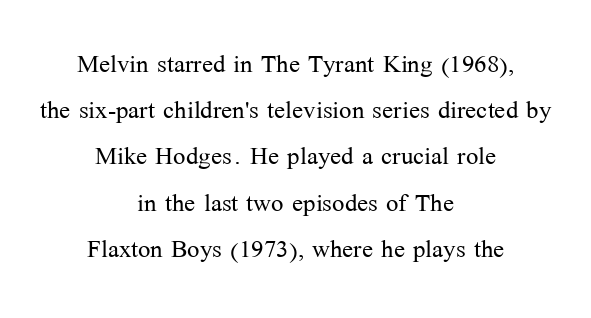
{"serif": "yes", "italic": "no", "bold": "no", "weight": "light", "width": "normal", "stroke_contrast": "medium", "x_height": "medium", "monospaced": "no", "underline": "no", "align": "center", "line_spacing": "normal", "line_spacing_ratio": 1.4, "letter_spacing": "normal", "letter_spacing_em": 0.0, "glyph_px": 33}
